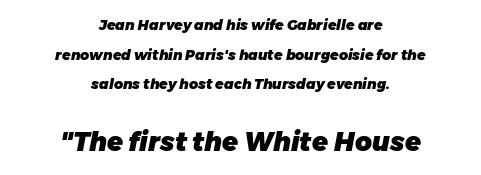
The image shows 26 px bold type, italic (leaning right); set centered, loose line spacing (2.11x), normal letter spacing, not underlined; the second (bottom) block is 1.86x larger.
